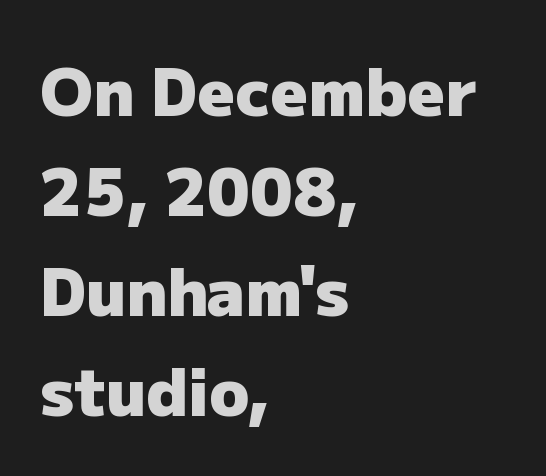
Q: Is the text bold? A: Yes.
Q: Is the text italic (slanted)? A: No, it is upright.
Q: Is the typeface a serif or a sans-serif typeface? A: Sans-serif.
Q: Is the text underlined? A: No.
Q: How is the paragraph aligned? A: Left-aligned.
Q: Is the spacing between letters normal or unusually wide? A: Normal.
Q: Is the spacing between lines tight, normal or loose? A: Normal.
Q: Width (condensed, normal, or wide)? A: Normal.
Q: Stroke contrast? A: Low.
Q: x-height? A: Medium.
Q: Monospaced? A: No.
